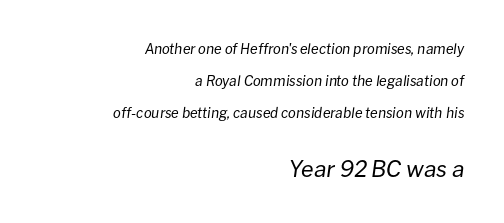
{"italic": "yes", "lean": "right", "slant_degrees": 8, "bold": "no", "underline": "no", "align": "right", "line_spacing": "loose", "line_spacing_ratio": 2.27, "letter_spacing": "normal", "letter_spacing_em": 0.0, "larger_block": "second", "size_ratio": 1.64, "glyph_px": 23}
